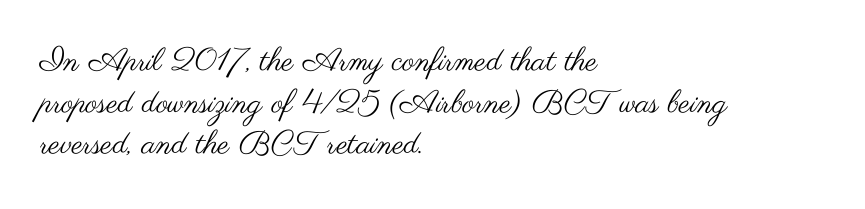
The face used here is proportionally spaced, like ordinary book or web type. Classification — sans serif. One-word summary of the alignment: left. The zone under the glyphs is completely vacant.
